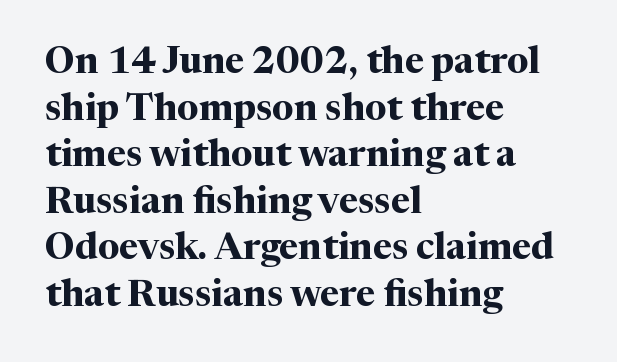
The image shows 37 px bold serif type, upright; set left-aligned, normal line spacing (1.26x), normal letter spacing, not underlined; medium stroke contrast and a medium x-height.
